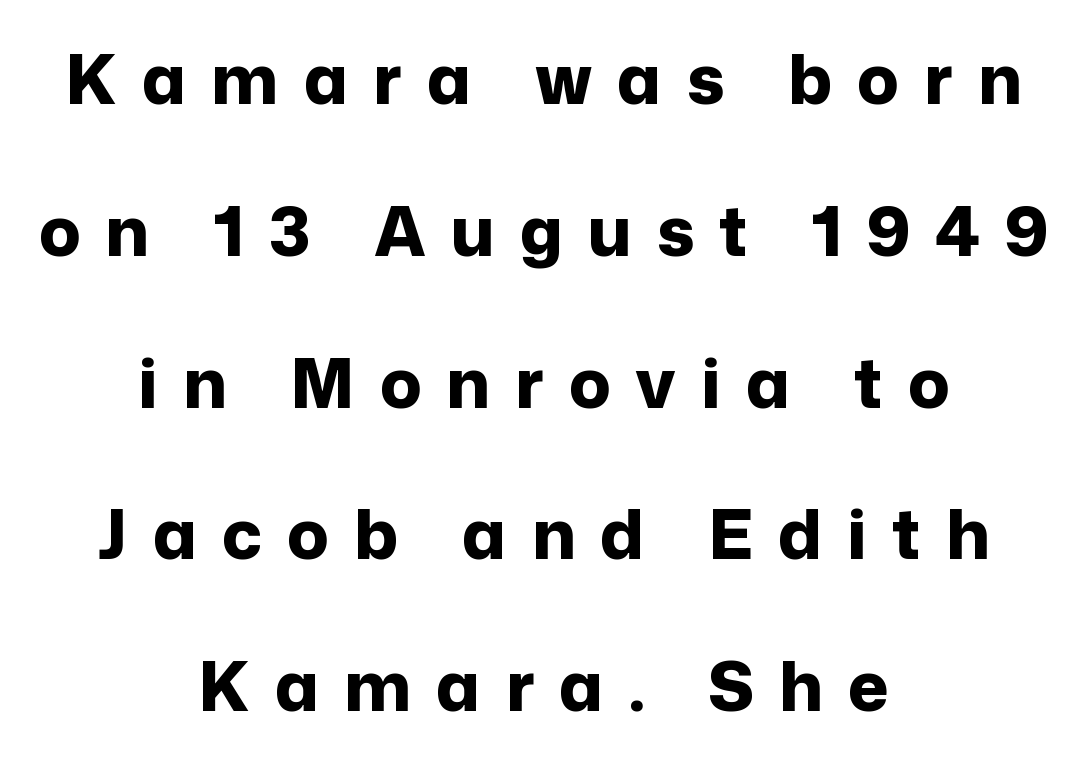
{"serif": "no", "italic": "no", "bold": "yes", "weight": "bold", "width": "normal", "stroke_contrast": "low", "x_height": "medium", "monospaced": "no", "underline": "no", "align": "center", "line_spacing": "loose", "line_spacing_ratio": 2.2, "letter_spacing": "wide", "letter_spacing_em": 0.36, "glyph_px": 69}
